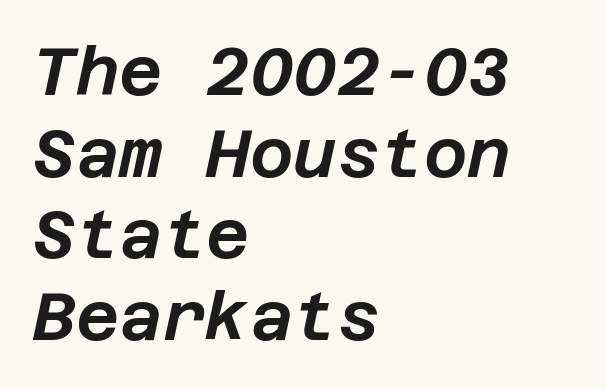
Q: Is the text italic (slanted)? A: Yes, it leans right by about 12 degrees.
Q: Is the text underlined? A: No.
Q: How is the paragraph aligned? A: Left-aligned.
Q: Is the spacing between letters normal or unusually wide? A: Normal.
Q: Width (condensed, normal, or wide)? A: Normal.
Q: Stroke contrast? A: Low.
Q: x-height? A: Large.
